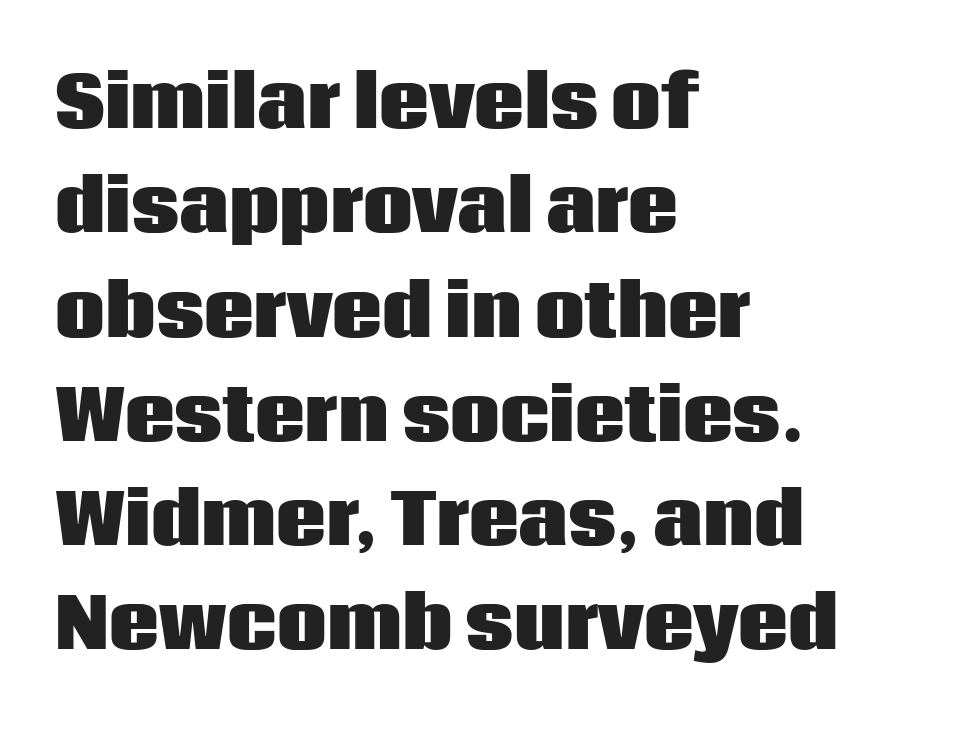
The image shows 70 px heavy sans-serif type, upright; set left-aligned, normal line spacing (1.49x), normal letter spacing, not underlined; low stroke contrast and a large x-height.
